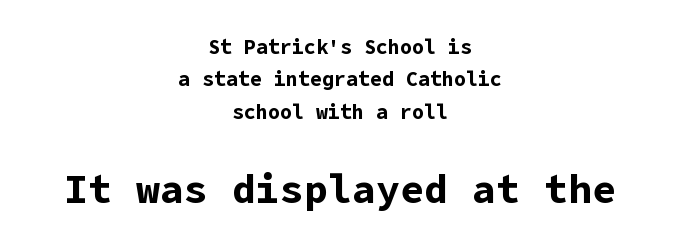
The image shows 40 px bold sans-serif type, upright; set centered, normal line spacing (1.62x), normal letter spacing, not underlined; the second (bottom) block is 2.0x larger; low stroke contrast and a medium x-height.
